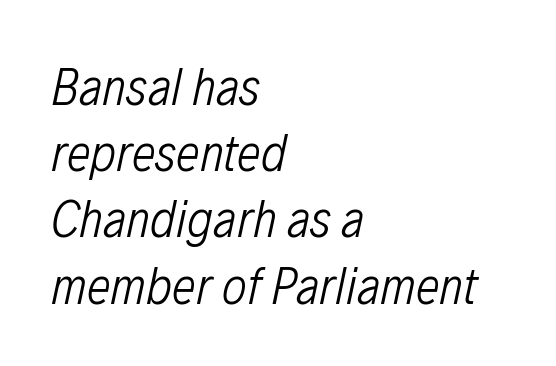
Q: Is the text bold? A: No.
Q: Is the text italic (slanted)? A: Yes, it leans right by about 12 degrees.
Q: Is the text underlined? A: No.
Q: How is the paragraph aligned? A: Left-aligned.
Q: Is the spacing between letters normal or unusually wide? A: Normal.
Q: Is the spacing between lines tight, normal or loose? A: Normal.
Q: Width (condensed, normal, or wide)? A: Condensed.
Q: Stroke contrast? A: Low.
Q: x-height? A: Medium.
Q: Monospaced? A: No.
